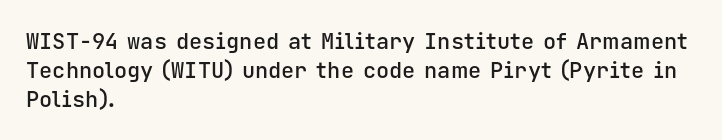
Q: Is the text bold? A: Semi-bold.
Q: Is the text italic (slanted)? A: No, it is upright.
Q: Is the text underlined? A: No.
Q: How is the paragraph aligned? A: Left-aligned.
Q: Is the spacing between letters normal or unusually wide? A: Normal.
Q: Is the spacing between lines tight, normal or loose? A: Normal.
